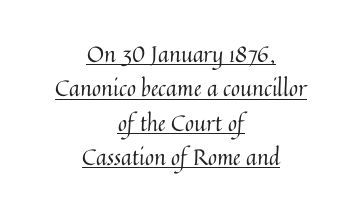
Each new line begins a customary step beneath the previous one. The weight tops out at a normal text grade. Look at the tracking — it's just the regular setting, nothing added. A continuous stroke trails under the words, as in a hyperlink. Notice how the passage keeps no hard edge, just a central spine.
